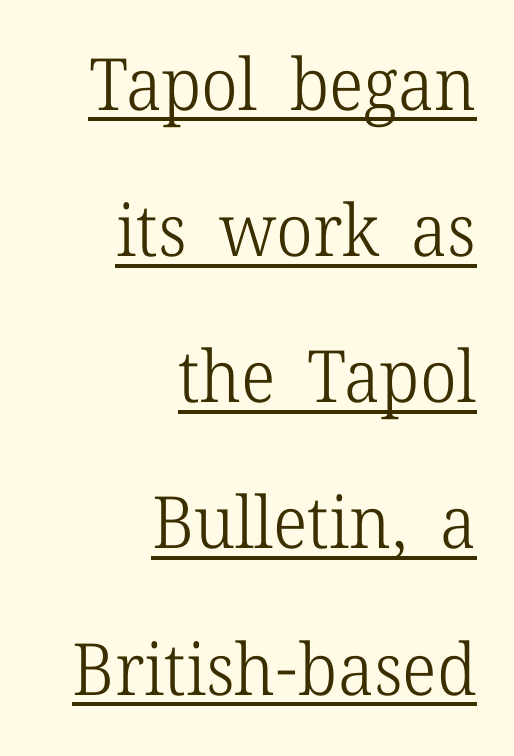
Has an underline been added? It has. The face used here is proportionally spaced, like ordinary book or web type. Designer's note — italics off, roman on. The rendering anchors every line to the right-hand side.
